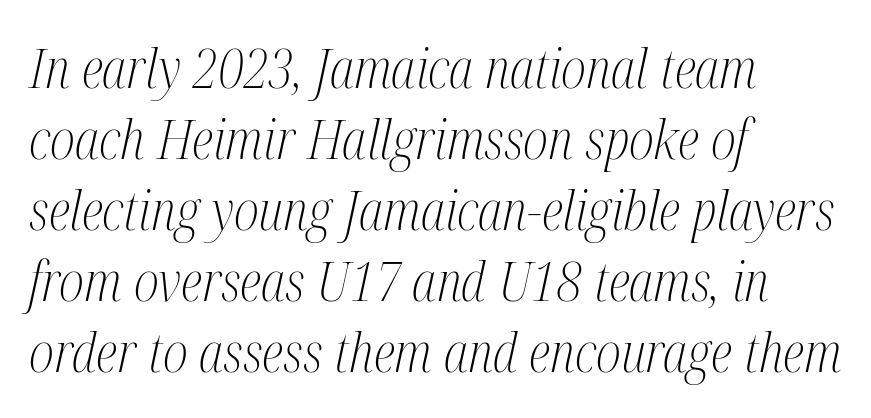
The image shows 55 px light, condensed serif type, italic (leaning right); set left-aligned, normal line spacing (1.29x), normal letter spacing, not underlined; medium stroke contrast and a medium x-height.
